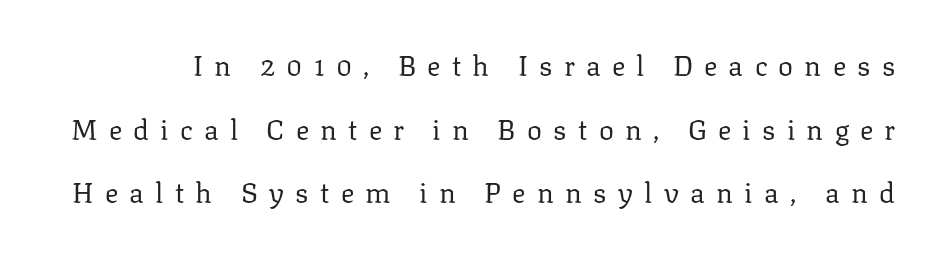
What kind of face is this? One with serifs. Someone cranked the tracking dial way up on this one. Bold? No — there's no thickening of the strokes. Words float on clear page, feet unadorned. A typesetter would call this proportional, since set widths differ per character.
